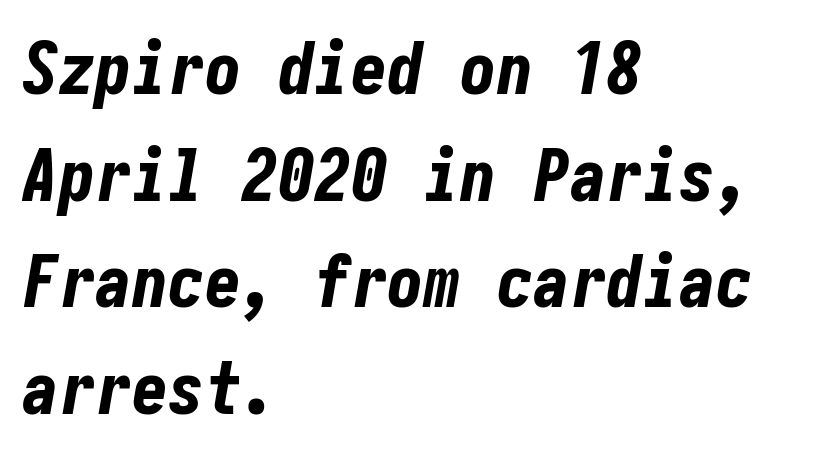
The image shows 73 px bold, condensed type, italic (leaning right); set left-aligned, normal line spacing (1.46x), normal letter spacing, not underlined; low stroke contrast and a medium x-height.
